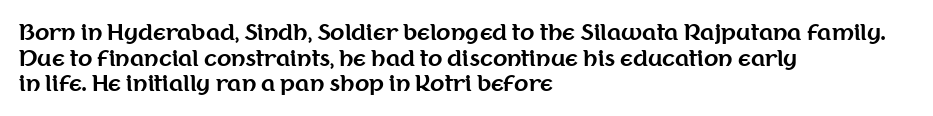
Q: Is the text bold? A: Yes.
Q: Is the text italic (slanted)? A: No, it is upright.
Q: Is the text underlined? A: No.
Q: How is the paragraph aligned? A: Left-aligned.
Q: Is the spacing between letters normal or unusually wide? A: Normal.
